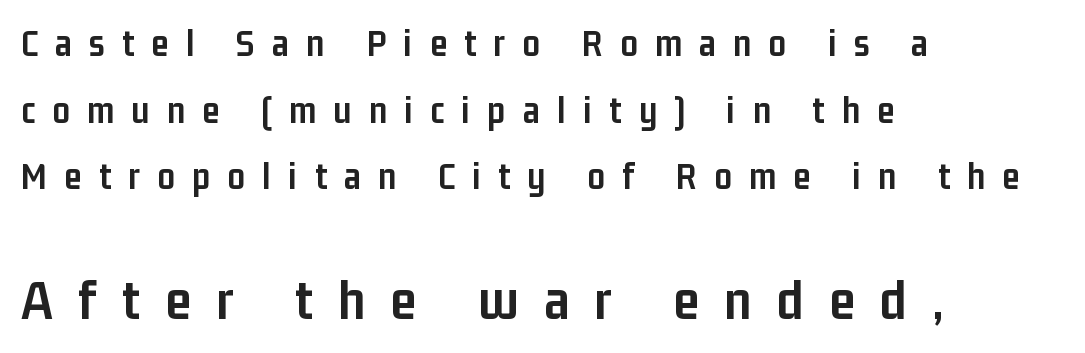
Q: Is the text bold? A: Yes.
Q: Is the text italic (slanted)? A: No, it is upright.
Q: Is the typeface a serif or a sans-serif typeface? A: Sans-serif.
Q: Is the text underlined? A: No.
Q: How is the paragraph aligned? A: Left-aligned.
Q: Is the spacing between letters normal or unusually wide? A: Unusually wide.
Q: Which block of text is set in a larger size, the first (top) or the second (bottom)? A: The second (bottom) one.
Q: Width (condensed, normal, or wide)? A: Condensed.
Q: Stroke contrast? A: Low.
Q: x-height? A: Medium.
Q: Monospaced? A: No.
